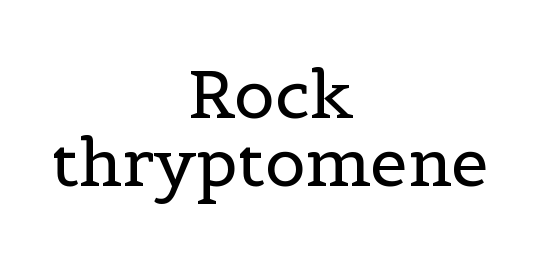
No letter is thick-stroked: the sample isn't bold. Just letters on the line, the space beneath them empty. This sample uses plain, unmodified letter spacing. The paragraph has two soft edges and a firm central axis.
